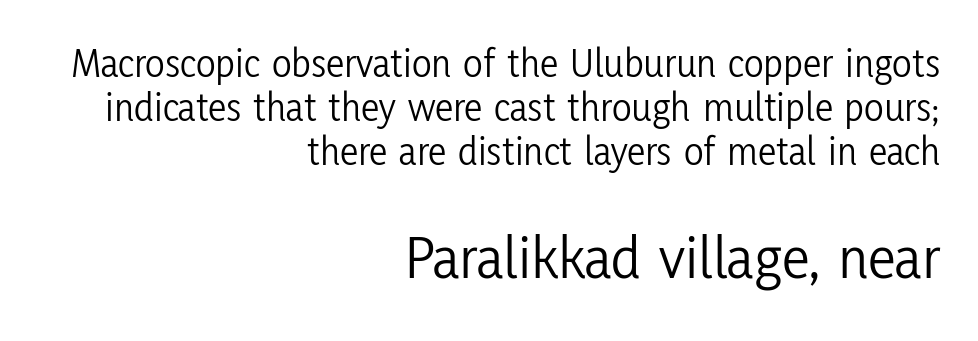
Is this a heavy cut? Hardly; it is regular or lighter. Alignment: flush right. The rendering keeps characters at their native spacing. Underline: absent.
